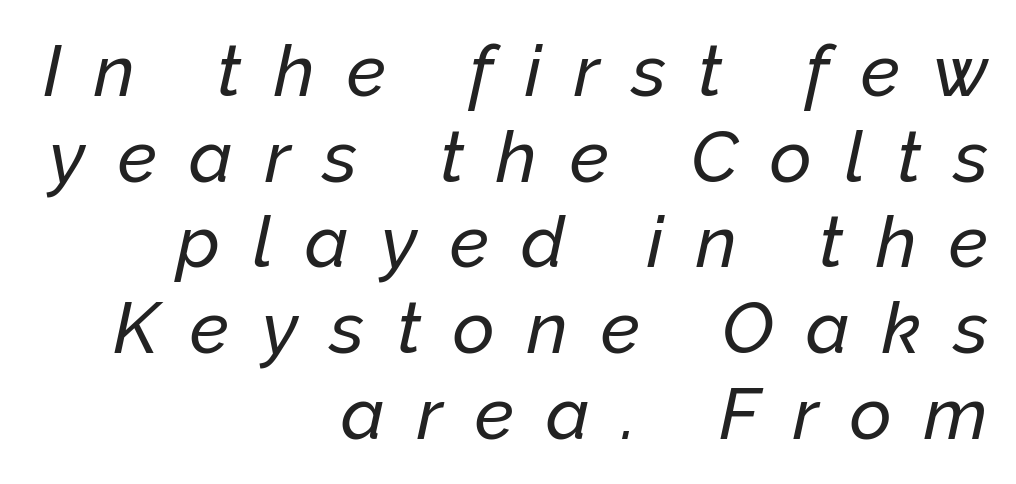
The gap between lines stays unmarked. One-word summary of the alignment: right. The tracking jumps out immediately: characters are airy and widely separated. This sample has the flowing, uneven cadence of proportional lettering. When letters slant like this, we call the style italic.
